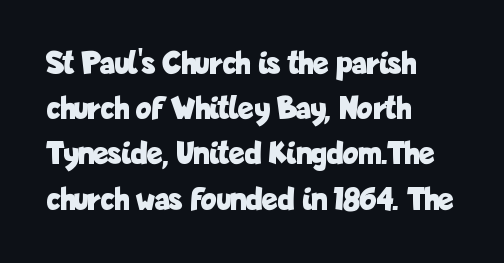
{"serif": "no", "italic": "no", "bold": "yes", "weight": "bold", "width": "condensed", "stroke_contrast": "low", "x_height": "medium", "monospaced": "no", "underline": "no", "align": "left", "line_spacing": "normal", "line_spacing_ratio": 1.37, "letter_spacing": "normal", "letter_spacing_em": 0.0, "glyph_px": 33}
